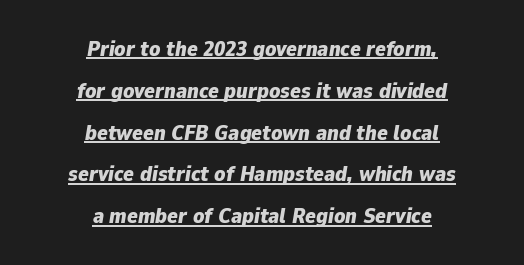
{"italic": "yes", "lean": "right", "slant_degrees": 9, "bold": "yes", "underline": "yes", "align": "center", "line_spacing": "loose", "line_spacing_ratio": 1.9, "letter_spacing": "normal", "letter_spacing_em": 0.0, "glyph_px": 22}
